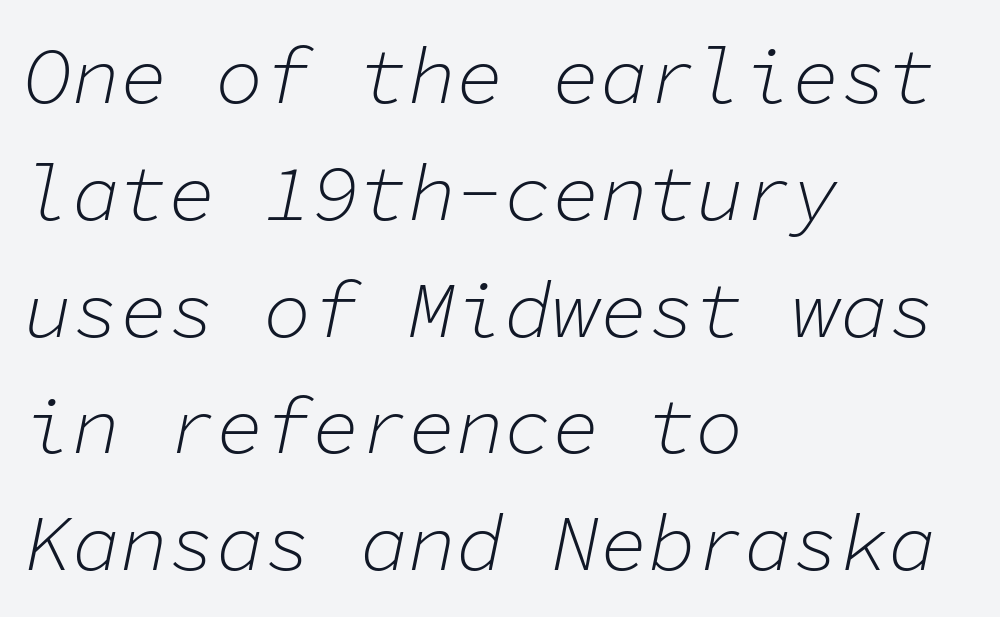
{"italic": "yes", "lean": "right", "slant_degrees": 11, "bold": "no", "weight": "light", "width": "normal", "stroke_contrast": "low", "x_height": "medium", "monospaced": "yes", "underline": "no", "align": "left", "line_spacing": "normal", "line_spacing_ratio": 1.46, "letter_spacing": "normal", "letter_spacing_em": 0.0, "glyph_px": 80}
